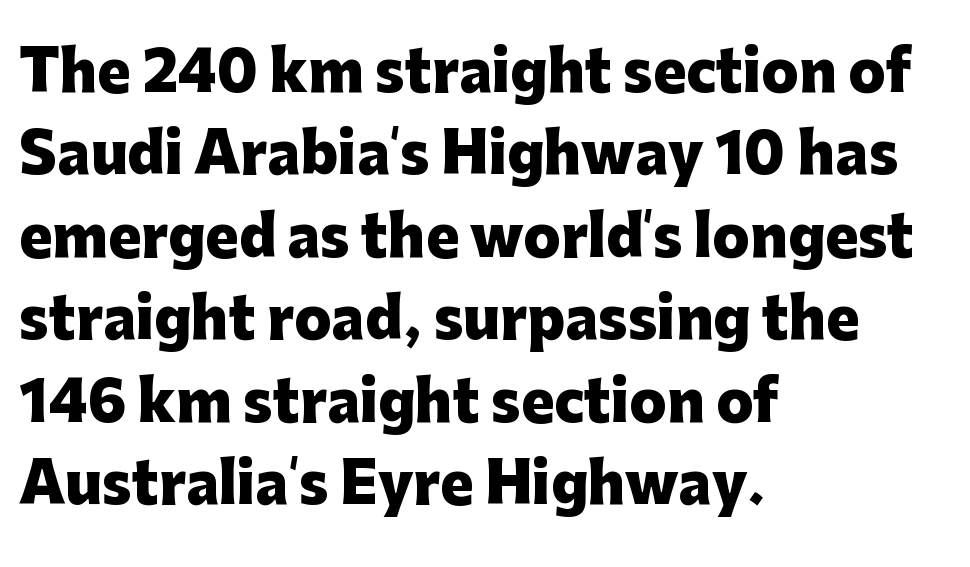
{"serif": "no", "italic": "no", "bold": "yes", "weight": "heavy", "width": "normal", "stroke_contrast": "low", "x_height": "medium", "monospaced": "no", "underline": "no", "align": "left", "line_spacing": "normal", "line_spacing_ratio": 1.5, "letter_spacing": "normal", "letter_spacing_em": 0.0, "glyph_px": 55}
